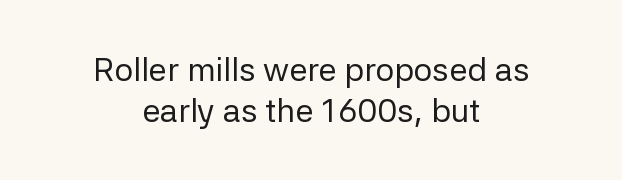
The designer left line spacing at the default. Type style note: lacks serifs. Italic: no, the glyphs are upright roman. This rendering uses center alignment, leaving both contours irregular but symmetric. Decoration check: the copy has no underline.
